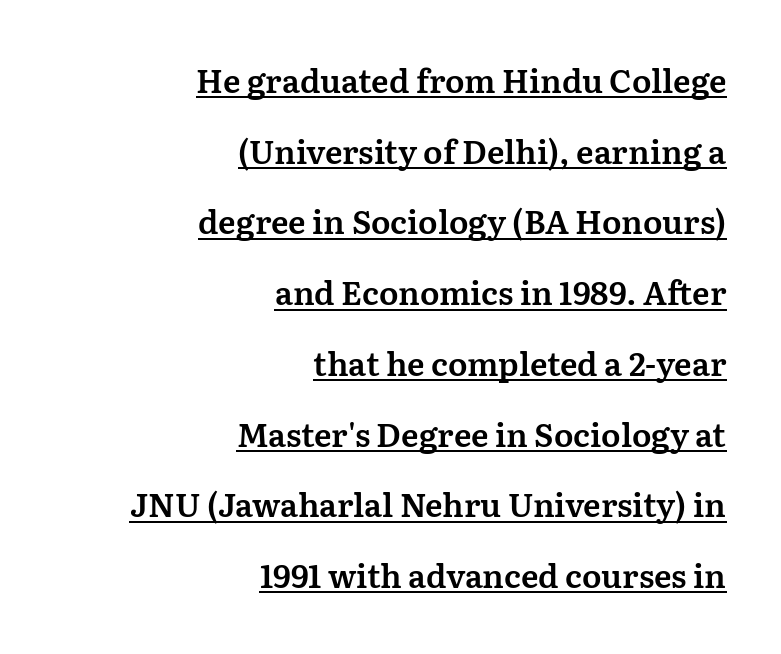
{"serif": "yes", "italic": "no", "width": "normal", "stroke_contrast": "medium", "x_height": "medium", "monospaced": "no", "underline": "yes", "align": "right", "line_spacing": "loose", "line_spacing_ratio": 2.21, "letter_spacing": "normal", "letter_spacing_em": 0.0, "glyph_px": 32}
